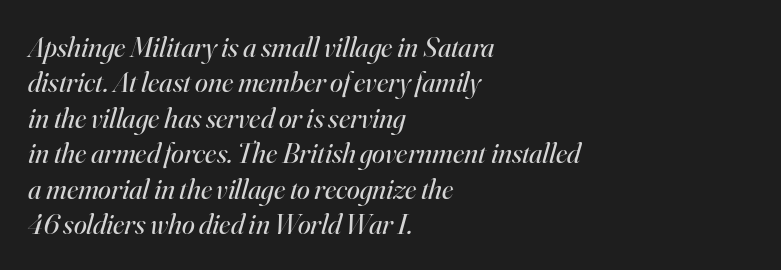
Q: Is the text bold? A: No.
Q: Is the text italic (slanted)? A: Yes, it leans right by about 16 degrees.
Q: Is the typeface a serif or a sans-serif typeface? A: Serif.
Q: Is the text underlined? A: No.
Q: How is the paragraph aligned? A: Left-aligned.
Q: Is the spacing between letters normal or unusually wide? A: Normal.
Q: Width (condensed, normal, or wide)? A: Normal.
Q: Stroke contrast? A: High.
Q: x-height? A: Small.
Q: Monospaced? A: No.
